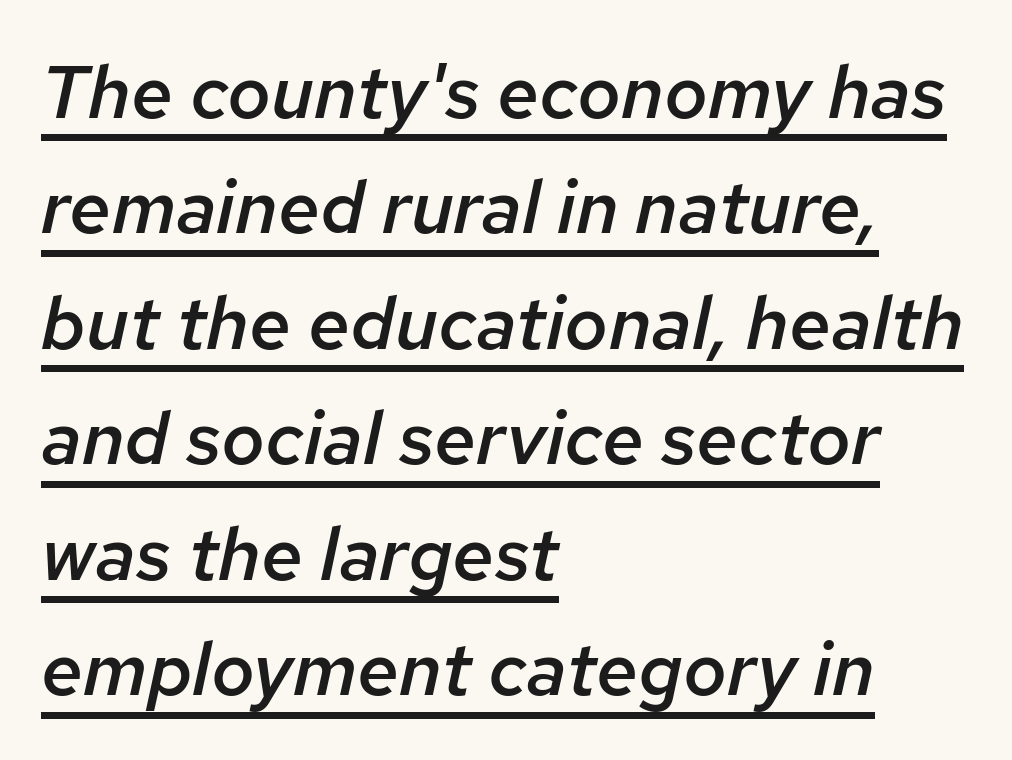
{"italic": "yes", "lean": "right", "slant_degrees": 12, "bold": "semi", "weight": "semibold", "width": "normal", "stroke_contrast": "low", "x_height": "medium", "monospaced": "no", "underline": "yes", "align": "left", "line_spacing": "normal", "line_spacing_ratio": 1.54, "letter_spacing": "normal", "letter_spacing_em": 0.0, "glyph_px": 75}
